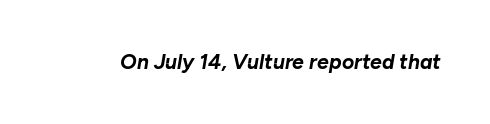
Letters rest on an invisible, unmarked baseline. Between one letter and the next there's only the usual sliver of space. Typographic density is high because the face is bold. When letters slant like this, we call the style italic.
